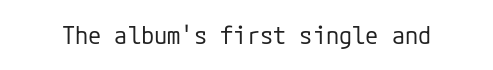
{"italic": "no", "bold": "no", "underline": "no", "letter_spacing": "normal", "letter_spacing_em": 0.0, "glyph_px": 24}
